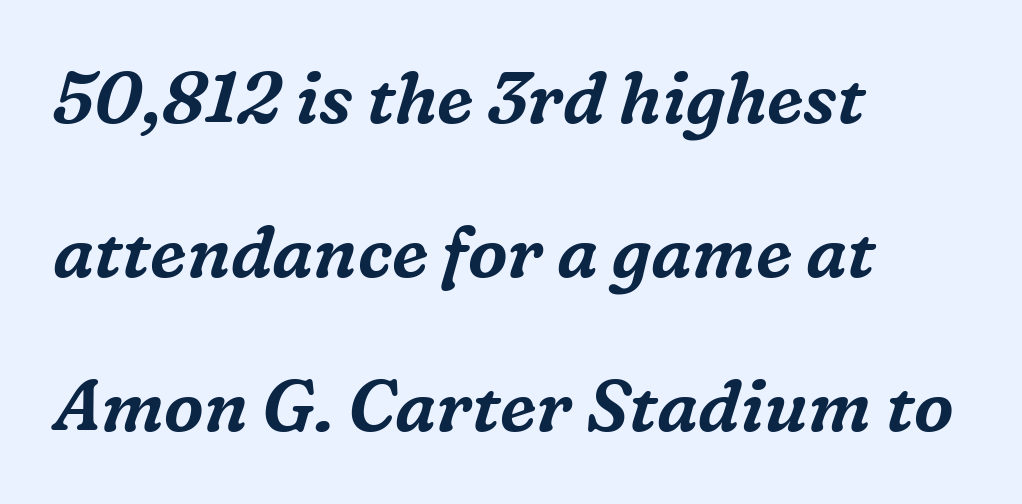
Q: Is the text italic (slanted)? A: Yes, it leans right by about 16 degrees.
Q: Is the typeface a serif or a sans-serif typeface? A: Serif.
Q: Is the text underlined? A: No.
Q: How is the paragraph aligned? A: Left-aligned.
Q: Is the spacing between letters normal or unusually wide? A: Normal.
Q: Is the spacing between lines tight, normal or loose? A: Loose.
Q: Width (condensed, normal, or wide)? A: Normal.
Q: Stroke contrast? A: Medium.
Q: x-height? A: Medium.
Q: Monospaced? A: No.
